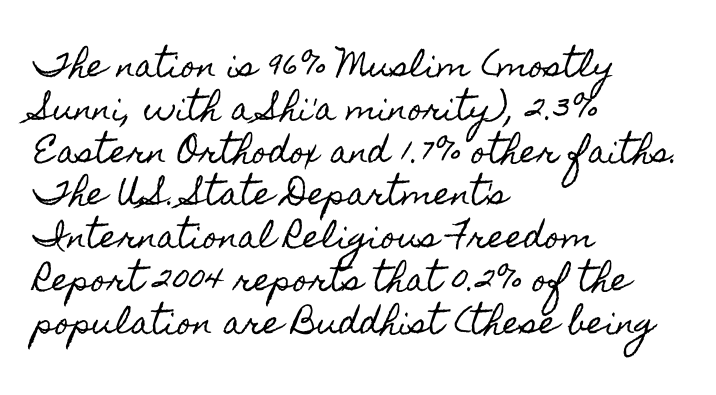
Does extra space separate the letters? No, they use regular spacing. Note the varied advance widths — an 'i' is clearly narrower than an 'm'. Glance below the letters and you will spot only blank space. Left-aligned paragraph, ragged on the right.
